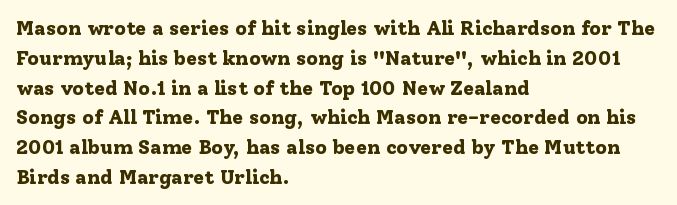
The image shows 20 px bold type, upright; set left-aligned, normal line spacing (1.49x), normal letter spacing, not underlined.
